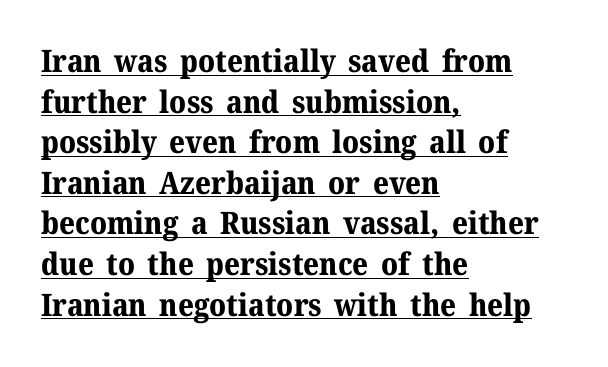
The image shows 31 px bold serif type, upright; set left-aligned, normal line spacing (1.31x), normal letter spacing, underlined; medium stroke contrast and a medium x-height.
